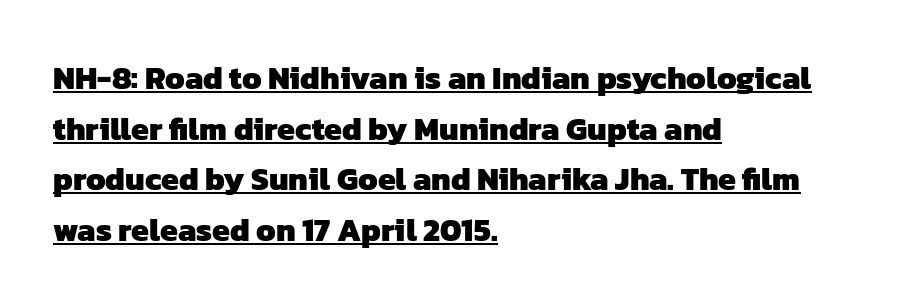
Q: Is the text bold? A: Yes.
Q: Is the typeface a serif or a sans-serif typeface? A: Sans-serif.
Q: Is the text underlined? A: Yes.
Q: How is the paragraph aligned? A: Left-aligned.
Q: Is the spacing between letters normal or unusually wide? A: Normal.
Q: Is the spacing between lines tight, normal or loose? A: Normal.
Q: Width (condensed, normal, or wide)? A: Normal.
Q: Stroke contrast? A: Low.
Q: x-height? A: Medium.
Q: Monospaced? A: No.
